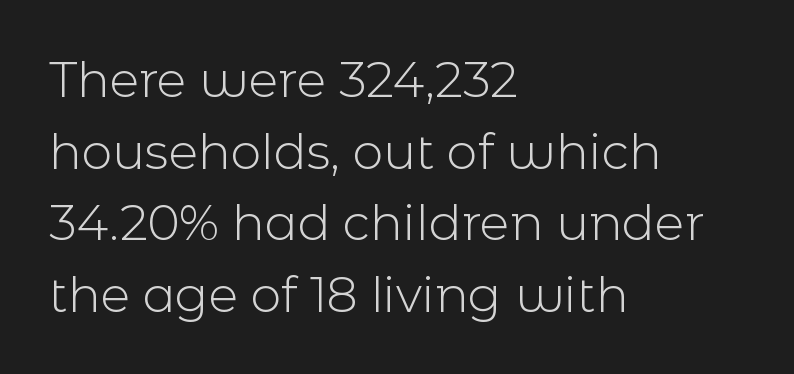
The image shows 49 px light sans-serif type, upright; set left-aligned, normal line spacing (1.46x), normal letter spacing, not underlined; a medium x-height.
